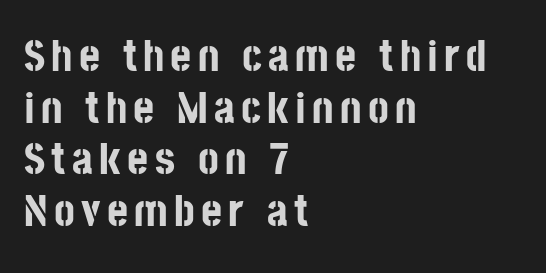
{"serif": "no", "italic": "no", "bold": "yes", "weight": "bold", "width": "condensed", "stroke_contrast": "low", "x_height": "large", "monospaced": "no", "underline": "no", "align": "left", "line_spacing": "tight", "line_spacing_ratio": 1.15, "glyph_px": 45}
